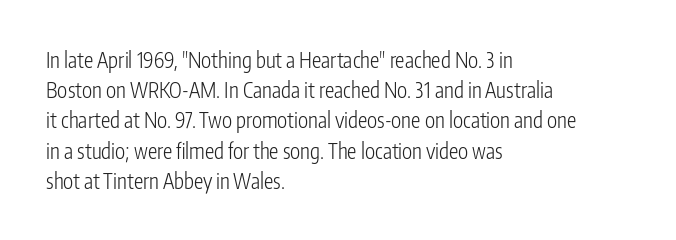
Regarding leading, the lines here are spaced in the standard way. Underline: absent. A classic flush-left, rag-right setting is used for this passage. Every character sits straight up, as roman type does.
